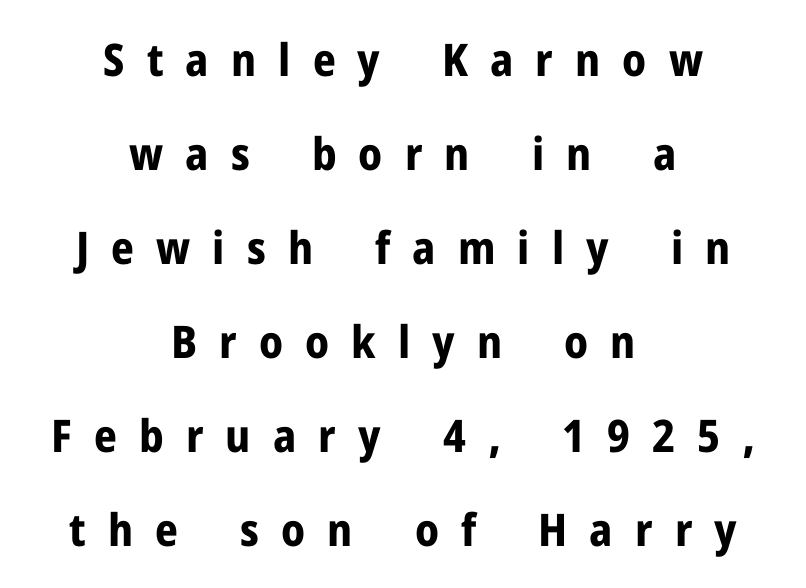
Each letter keeps its own natural width here, so spacing adapts to shape. These lines were composed using upright roman letters. A dark, heavy texture on the line: the type is bold. The glyphs are unaccompanied by any horizontal stroke below them. Centered paragraph, ragged on both sides.
